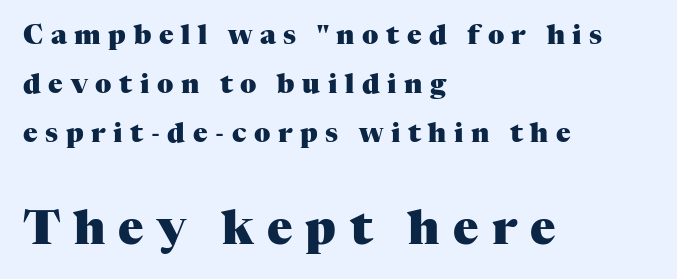
{"serif": "yes", "italic": "no", "bold": "yes", "weight": "heavy", "width": "normal", "stroke_contrast": "medium", "x_height": "medium", "monospaced": "no", "underline": "no", "align": "left", "line_spacing_ratio": 1.81, "letter_spacing": "wide", "letter_spacing_em": 0.28, "larger_block": "second", "size_ratio": 1.74, "glyph_px": 47}
